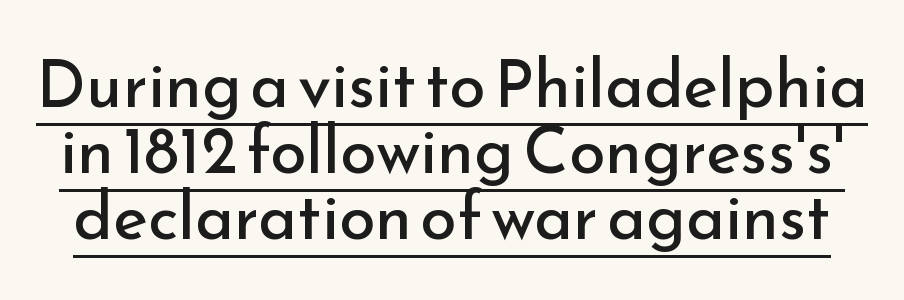
The image shows 66 px regular-weight sans-serif type, upright; set tight line spacing (1.0x), normal letter spacing, underlined; low stroke contrast and a small x-height.
